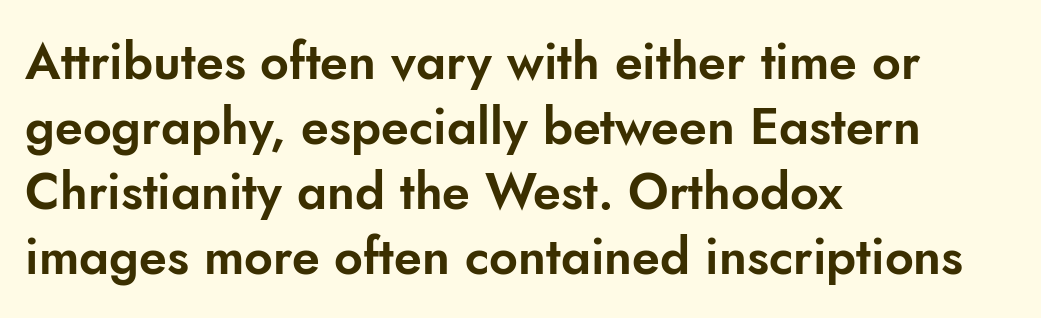
{"serif": "no", "italic": "no", "width": "normal", "stroke_contrast": "low", "x_height": "small", "monospaced": "no", "underline": "no", "align": "left", "line_spacing": "normal", "line_spacing_ratio": 1.3, "letter_spacing": "normal", "letter_spacing_em": 0.0, "glyph_px": 50}
